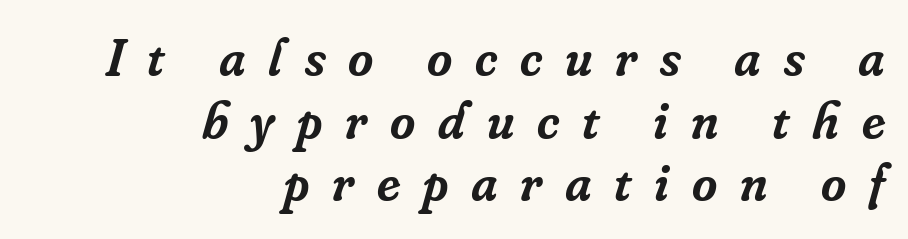
Q: Is the text bold? A: Semi-bold.
Q: Is the text italic (slanted)? A: Yes, it leans right by about 16 degrees.
Q: Is the typeface a serif or a sans-serif typeface? A: Serif.
Q: Is the text underlined? A: No.
Q: How is the paragraph aligned? A: Right-aligned.
Q: Is the spacing between letters normal or unusually wide? A: Unusually wide.
Q: Width (condensed, normal, or wide)? A: Normal.
Q: Stroke contrast? A: Low.
Q: x-height? A: Small.
Q: Monospaced? A: No.
